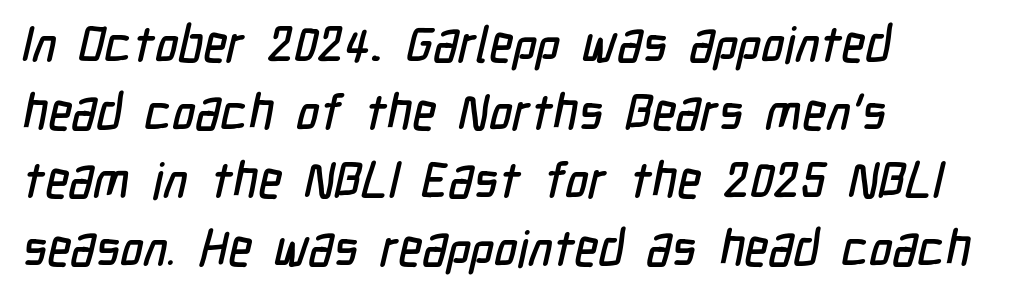
Q: Is the typeface a serif or a sans-serif typeface? A: Sans-serif.
Q: Is the text underlined? A: No.
Q: How is the paragraph aligned? A: Left-aligned.
Q: Is the spacing between letters normal or unusually wide? A: Normal.
Q: Is the spacing between lines tight, normal or loose? A: Normal.
Q: Width (condensed, normal, or wide)? A: Condensed.
Q: Stroke contrast? A: Low.
Q: x-height? A: Medium.
Q: Monospaced? A: No.
